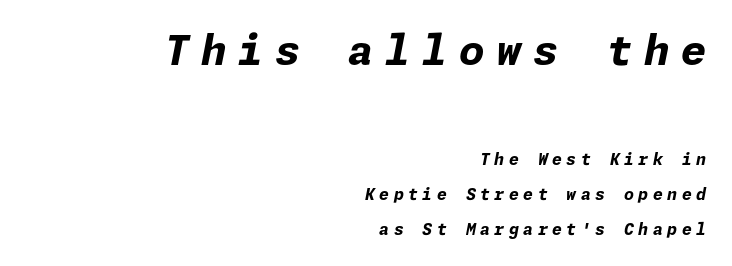
This block would shrink considerably if given ordinary leading; it's expanded now. The letterforms stand isolated, each surrounded by extra space. Larger block? The one above; the one below is distinctly smaller. If you drew a line through each stem, it would be angled. As a designer I'd log this as weight 700, bold. The rendering anchors every line to the right-hand side.
